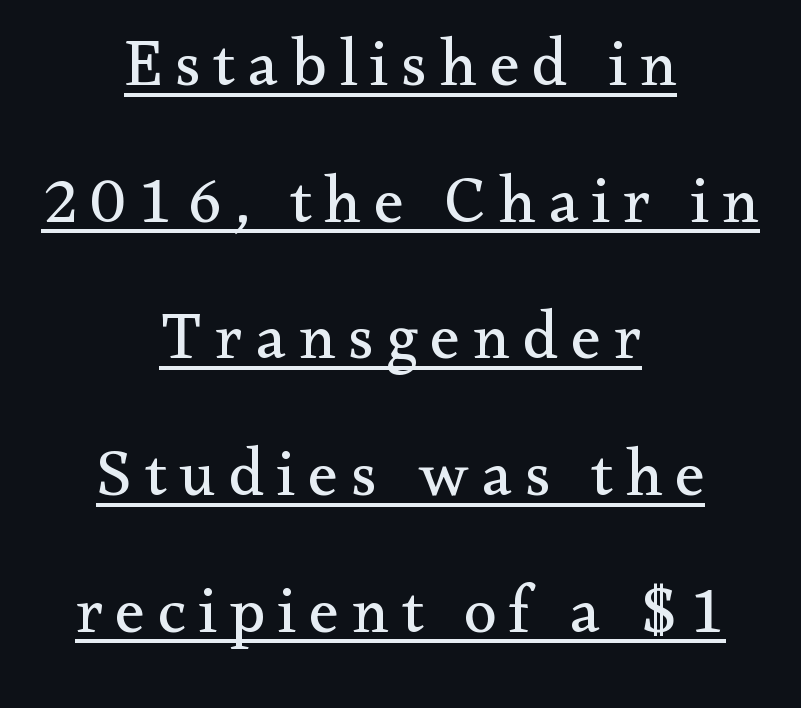
Q: Is the text bold? A: No.
Q: Is the text italic (slanted)? A: No, it is upright.
Q: Is the typeface a serif or a sans-serif typeface? A: Serif.
Q: Is the text underlined? A: Yes.
Q: How is the paragraph aligned? A: Centered.
Q: Is the spacing between lines tight, normal or loose? A: Loose.
Q: Width (condensed, normal, or wide)? A: Normal.
Q: Stroke contrast? A: Medium.
Q: x-height? A: Small.
Q: Monospaced? A: No.
